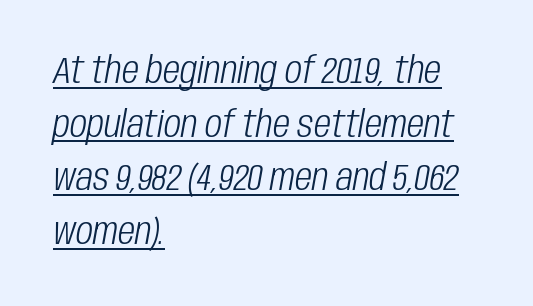
{"italic": "yes", "lean": "right", "slant_degrees": 10, "bold": "no", "weight": "light", "width": "condensed", "stroke_contrast": "low", "x_height": "large", "monospaced": "no", "underline": "yes", "align": "left", "line_spacing": "normal", "line_spacing_ratio": 1.45, "letter_spacing": "normal", "letter_spacing_em": 0.0, "glyph_px": 37}
